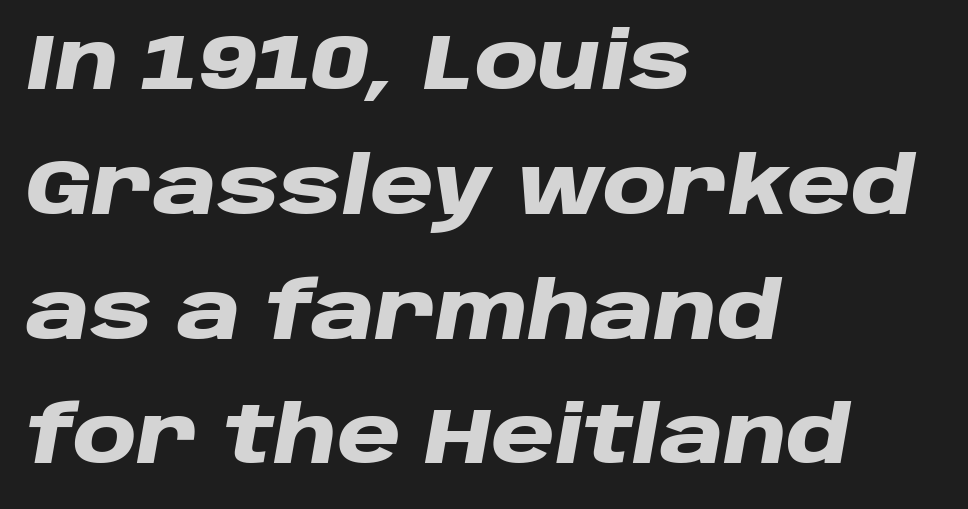
How would I describe the line gaps? Plain and ordinary. There is no visible air inserted between adjacent glyphs. This is oblique type, the kind used for emphasis or titles. Compared with an ordinary text face, these strokes are far heavier — a full bold. The baseline area is clear.
